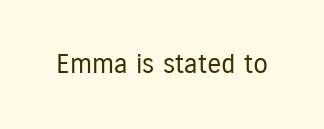
Has an underline been added? It has not. The type is set solid horizontally, with unmodified tracking. The characters are drawn with everyday or finer stroke widths. Every character sits straight up, as roman type does.
